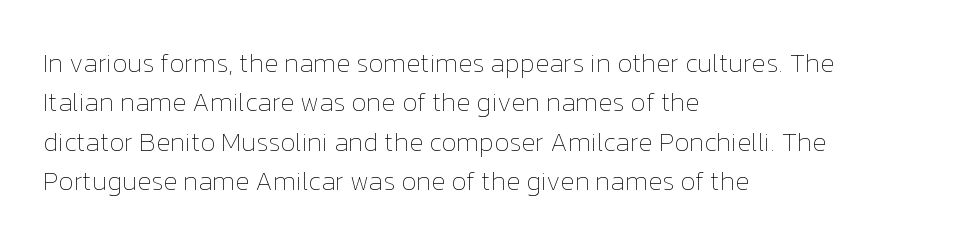
The image shows 26 px text type, upright; set left-aligned, normal line spacing (1.51x), normal letter spacing, not underlined.
